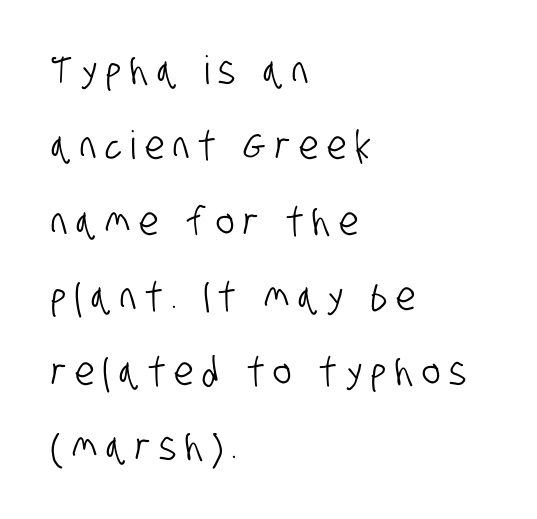
Q: Is the typeface a serif or a sans-serif typeface? A: Sans-serif.
Q: Is the text underlined? A: No.
Q: How is the paragraph aligned? A: Left-aligned.
Q: Is the spacing between letters normal or unusually wide? A: Unusually wide.
Q: Is the spacing between lines tight, normal or loose? A: Loose.
Q: Width (condensed, normal, or wide)? A: Condensed.
Q: Stroke contrast? A: Low.
Q: x-height? A: Large.
Q: Monospaced? A: No.
